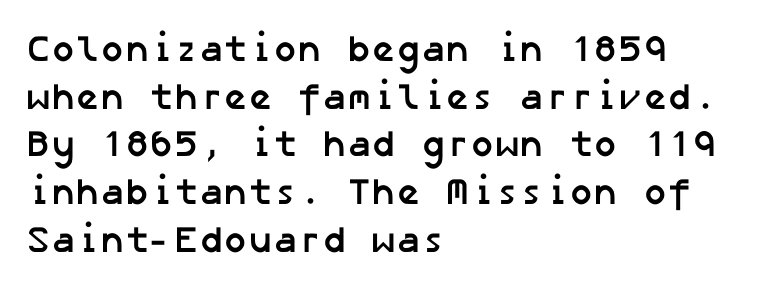
Q: Is the text bold? A: Yes.
Q: Is the typeface a serif or a sans-serif typeface? A: Sans-serif.
Q: Is the text underlined? A: No.
Q: How is the paragraph aligned? A: Left-aligned.
Q: Is the spacing between letters normal or unusually wide? A: Normal.
Q: Is the spacing between lines tight, normal or loose? A: Normal.
Q: Width (condensed, normal, or wide)? A: Normal.
Q: Stroke contrast? A: Low.
Q: x-height? A: Medium.
